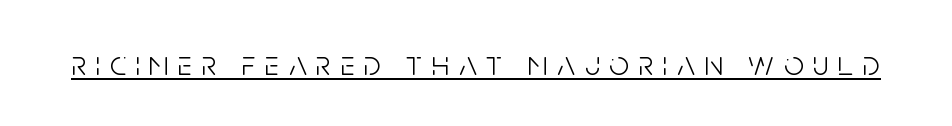
{"serif": "no", "italic": "no", "bold": "no", "weight": "light", "width": "condensed", "stroke_contrast": "low", "x_height": "large", "monospaced": "no", "underline": "yes", "letter_spacing": "wide", "letter_spacing_em": 0.27, "glyph_px": 35}
